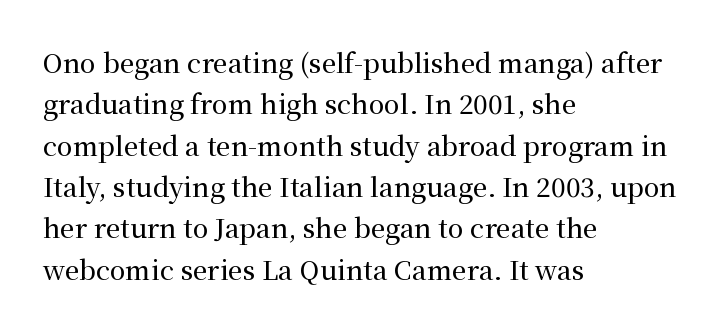
{"italic": "no", "underline": "no", "align": "left", "line_spacing": "normal", "line_spacing_ratio": 1.59, "letter_spacing": "normal", "letter_spacing_em": 0.0, "glyph_px": 26}
